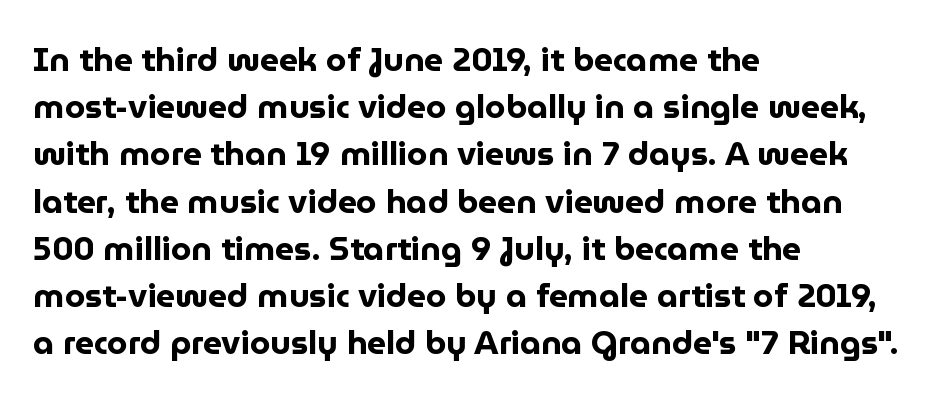
The ragged edge is on the right, which tells us the setting is flush left. Check under the words: just untouched page. Typesetter's note: full bold, strokes at maximum text heaviness. The tracking reads as untouched default to a designer's eye. Rows of type keep a routine distance in the vertical direction. Serifs: no, the terminals of the letterforms are clean.
